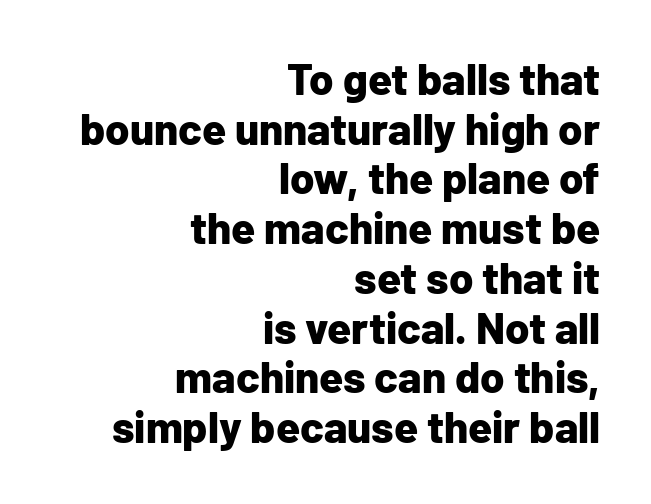
{"serif": "no", "italic": "no", "bold": "yes", "weight": "bold", "width": "normal", "stroke_contrast": "low", "x_height": "medium", "monospaced": "no", "underline": "no", "align": "right", "line_spacing": "tight", "line_spacing_ratio": 1.13, "letter_spacing": "normal", "letter_spacing_em": 0.0, "glyph_px": 44}
